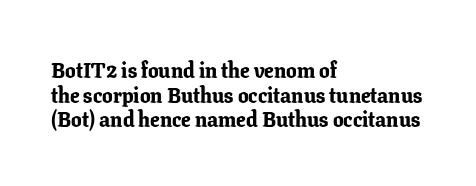
The gaps between neighbouring characters are ordinary and unremarkable. Caption: multi-line text, flush left, ragged right. The passage shown is not underscored anywhere. These lines carry a lot of weight — the face is fully bold.
